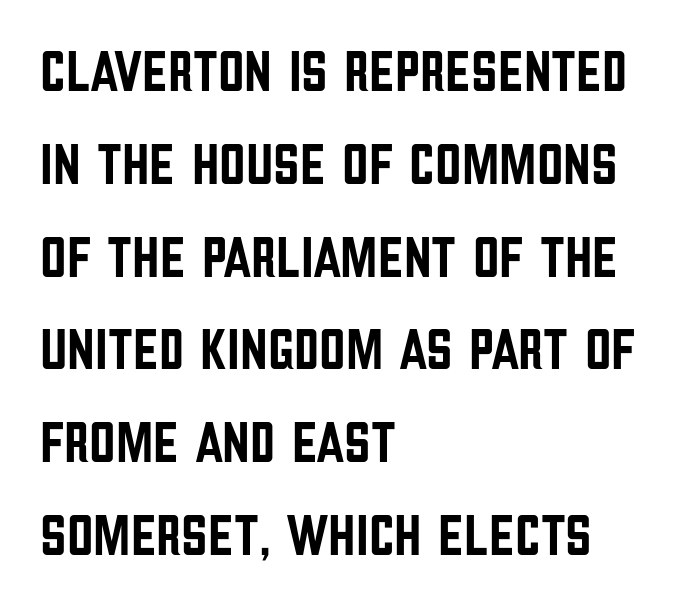
{"serif": "no", "italic": "no", "width": "condensed", "stroke_contrast": "low", "x_height": "large", "monospaced": "no", "underline": "no", "align": "left", "line_spacing": "normal", "line_spacing_ratio": 1.6, "letter_spacing": "normal", "letter_spacing_em": 0.0, "glyph_px": 58}
